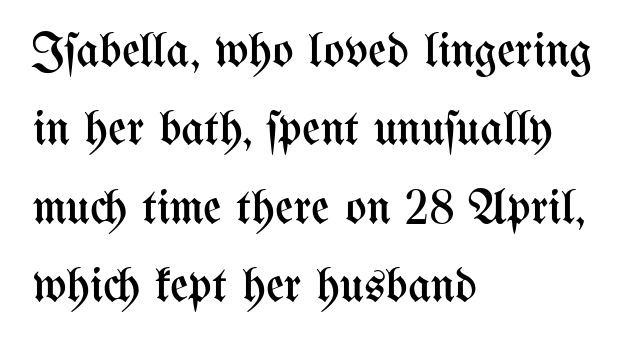
The image shows 50 px regular-weight, condensed type, upright; set left-aligned, normal line spacing (1.57x), normal letter spacing, not underlined; medium stroke contrast and a medium x-height.
